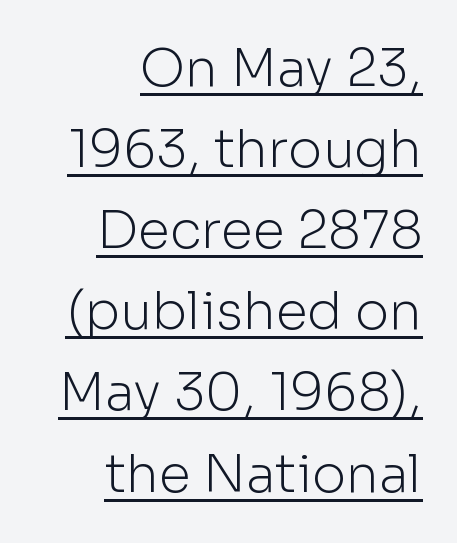
Q: Is the text bold? A: No.
Q: Is the text italic (slanted)? A: No, it is upright.
Q: Is the typeface a serif or a sans-serif typeface? A: Sans-serif.
Q: Is the text underlined? A: Yes.
Q: How is the paragraph aligned? A: Right-aligned.
Q: Is the spacing between letters normal or unusually wide? A: Normal.
Q: Is the spacing between lines tight, normal or loose? A: Normal.
Q: Width (condensed, normal, or wide)? A: Normal.
Q: Stroke contrast? A: Low.
Q: x-height? A: Medium.
Q: Monospaced? A: No.
